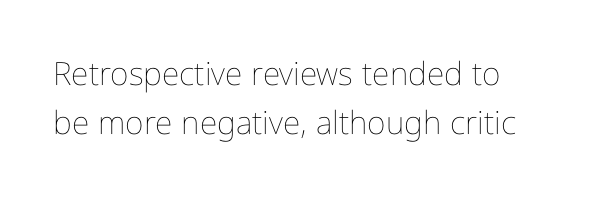
Line spacing here is normal. The face used here is proportionally spaced, like ordinary book or web type. Words appear dense and cohesive because spacing is normal. Stroke thickness stays within the range of a standard reading face or lighter. Posture: straight, roman, zero tilt. The string is rendered with underlining switched off.
